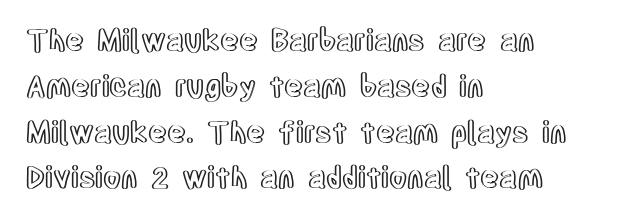
Q: Is the text italic (slanted)? A: No, it is upright.
Q: Is the text underlined? A: No.
Q: How is the paragraph aligned? A: Left-aligned.
Q: Is the spacing between letters normal or unusually wide? A: Normal.
Q: Is the spacing between lines tight, normal or loose? A: Normal.
Q: Width (condensed, normal, or wide)? A: Condensed.
Q: x-height? A: Large.
Q: Monospaced? A: No.
